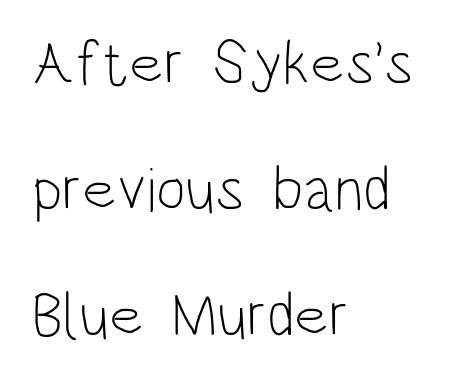
The image shows 63 px light, condensed sans-serif type, upright; set left-aligned, loose line spacing (2.0x), normal letter spacing, not underlined; low stroke contrast and a large x-height.
